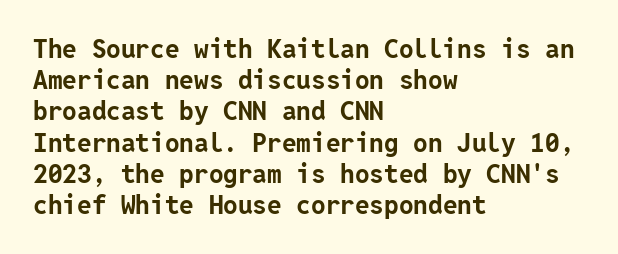
Q: Is the text bold? A: Yes.
Q: Is the text italic (slanted)? A: No, it is upright.
Q: Is the text underlined? A: No.
Q: How is the paragraph aligned? A: Left-aligned.
Q: Is the spacing between letters normal or unusually wide? A: Normal.
